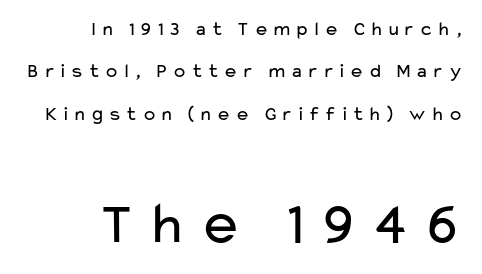
Character widths vary here, with narrow letters taking less room than wide ones. In terms of letterform style, serifs are entirely absent. The string is rendered with underlining switched off. The following chunk of copy outweighs the initial chunk in type size.
